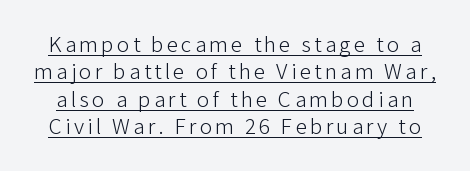
The image shows 23 px text type, upright; set line spacing 1.19x, underlined.
